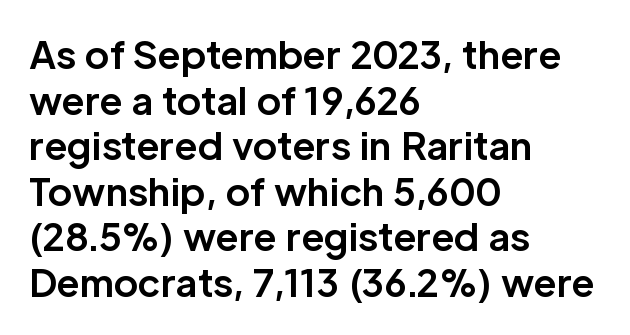
Q: Is the text bold? A: Yes.
Q: Is the text italic (slanted)? A: No, it is upright.
Q: Is the typeface a serif or a sans-serif typeface? A: Sans-serif.
Q: Is the text underlined? A: No.
Q: How is the paragraph aligned? A: Left-aligned.
Q: Is the spacing between letters normal or unusually wide? A: Normal.
Q: Width (condensed, normal, or wide)? A: Normal.
Q: Stroke contrast? A: Low.
Q: x-height? A: Medium.
Q: Monospaced? A: No.
